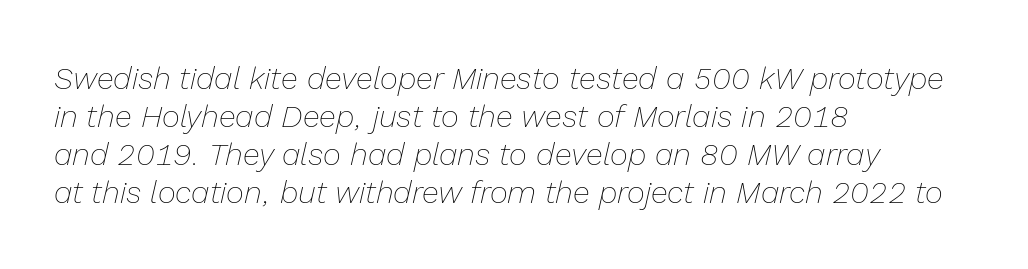
Q: Is the text bold? A: No.
Q: Is the text italic (slanted)? A: Yes, it leans right by about 13 degrees.
Q: Is the text underlined? A: No.
Q: How is the paragraph aligned? A: Left-aligned.
Q: Is the spacing between letters normal or unusually wide? A: Normal.
Q: Width (condensed, normal, or wide)? A: Normal.
Q: Stroke contrast? A: Low.
Q: x-height? A: Medium.
Q: Monospaced? A: No.
